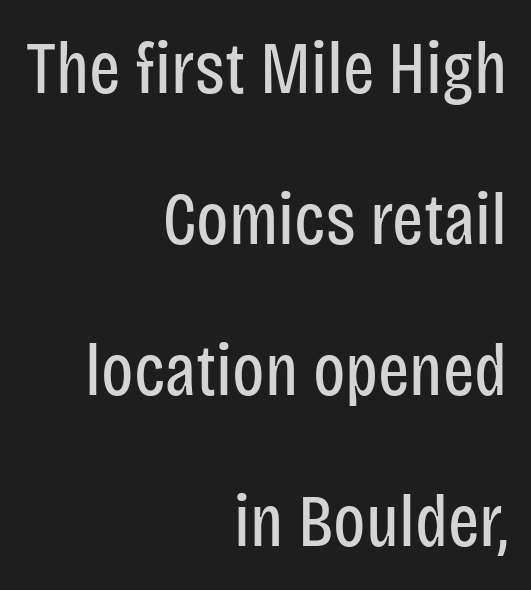
{"serif": "no", "italic": "no", "bold": "no", "weight": "regular", "width": "condensed", "stroke_contrast": "low", "x_height": "large", "monospaced": "no", "underline": "no", "align": "right", "line_spacing": "loose", "line_spacing_ratio": 2.04, "letter_spacing": "normal", "letter_spacing_em": 0.0, "glyph_px": 74}
